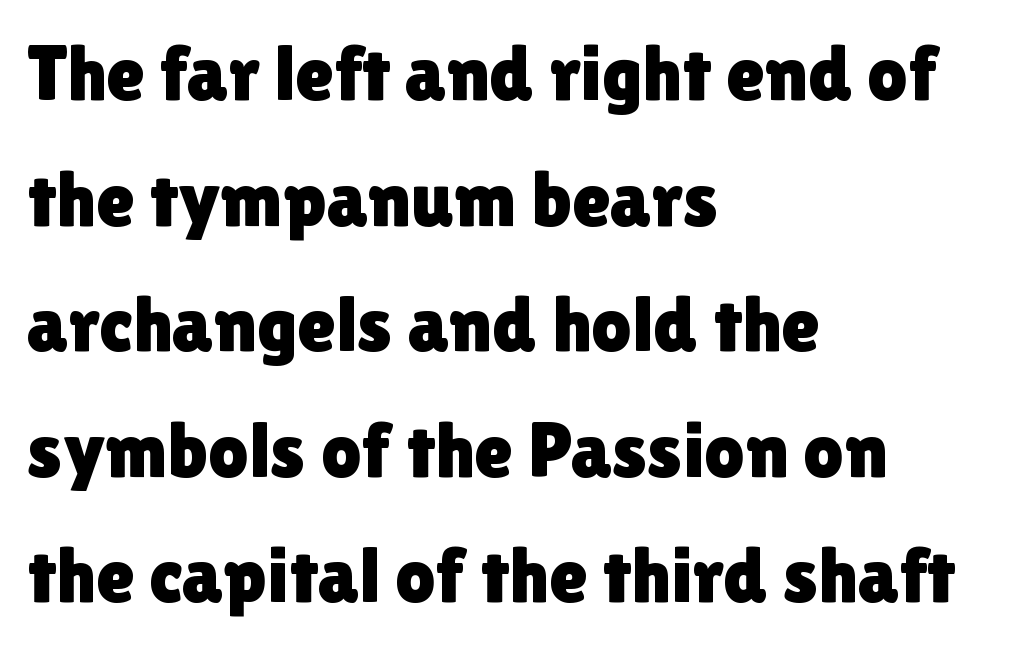
Short and long lines alike share a common starting point at left. Nope, not italic — everything's standing straight. This rendering leaves character spacing at its baseline value. No feet cap the strokes, marking this as sans-serif type. Here the designer chose a conventional face with non-uniform glyph widths.
